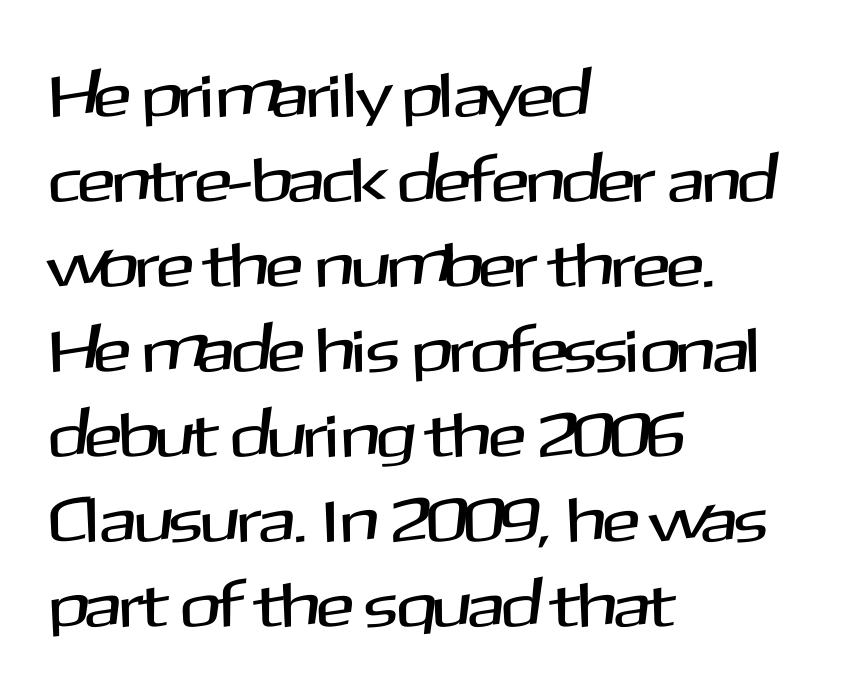
Q: Is the text italic (slanted)? A: No, it is upright.
Q: Is the typeface a serif or a sans-serif typeface? A: Sans-serif.
Q: Is the text underlined? A: No.
Q: How is the paragraph aligned? A: Left-aligned.
Q: Is the spacing between letters normal or unusually wide? A: Normal.
Q: Is the spacing between lines tight, normal or loose? A: Normal.
Q: Width (condensed, normal, or wide)? A: Normal.
Q: Stroke contrast? A: Medium.
Q: x-height? A: Medium.
Q: Monospaced? A: No.
